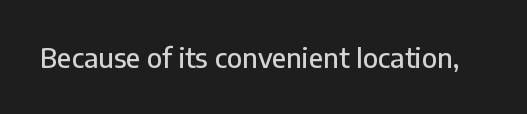
Q: Is the text italic (slanted)? A: No, it is upright.
Q: Is the text underlined? A: No.
Q: Is the spacing between letters normal or unusually wide? A: Normal.
